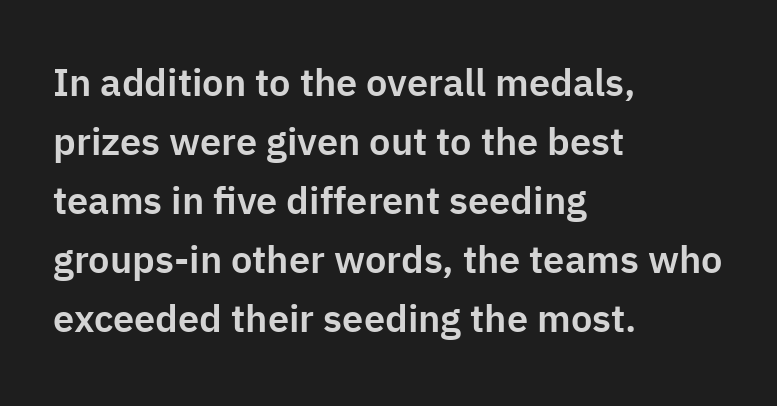
{"serif": "no", "italic": "no", "width": "normal", "stroke_contrast": "low", "x_height": "medium", "monospaced": "no", "underline": "no", "align": "left", "line_spacing": "normal", "line_spacing_ratio": 1.55, "letter_spacing": "normal", "letter_spacing_em": 0.0, "glyph_px": 38}
